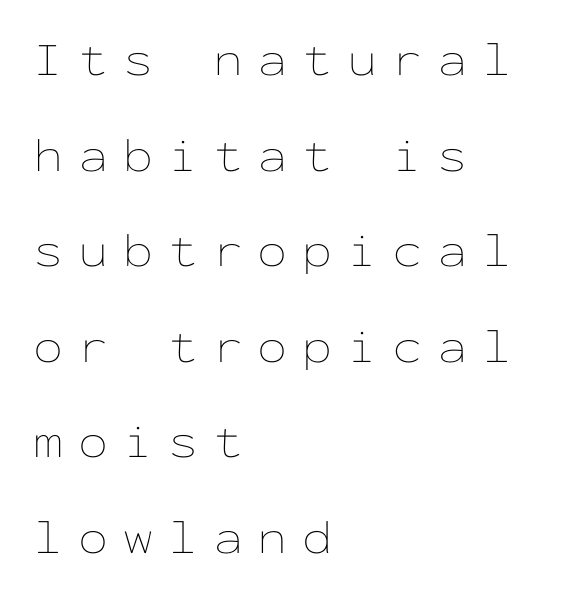
Q: Is the text bold? A: No.
Q: Is the text italic (slanted)? A: No, it is upright.
Q: Is the text underlined? A: No.
Q: How is the paragraph aligned? A: Left-aligned.
Q: Is the spacing between letters normal or unusually wide? A: Unusually wide.
Q: Is the spacing between lines tight, normal or loose? A: Loose.
Q: Width (condensed, normal, or wide)? A: Wide.
Q: Stroke contrast? A: Low.
Q: x-height? A: Medium.
Q: Monospaced? A: Yes.
